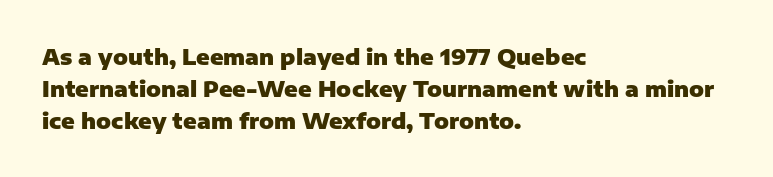
{"italic": "no", "bold": "yes", "underline": "no", "align": "left", "line_spacing": "normal", "line_spacing_ratio": 1.46, "letter_spacing": "normal", "letter_spacing_em": 0.0, "glyph_px": 22}
